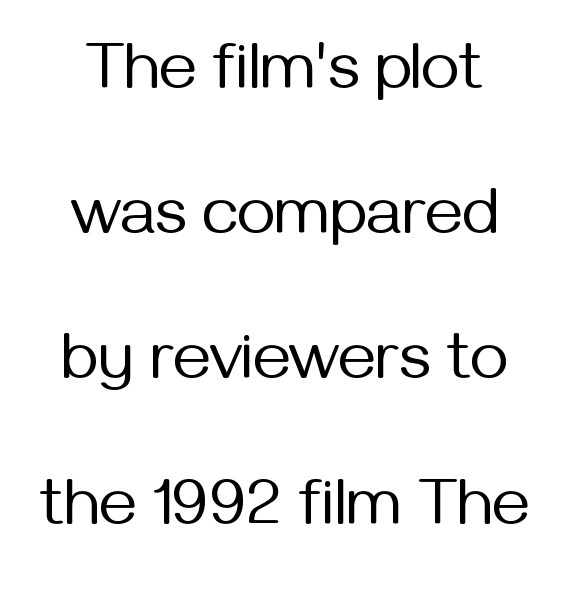
Q: Is the text bold? A: No.
Q: Is the text italic (slanted)? A: No, it is upright.
Q: Is the typeface a serif or a sans-serif typeface? A: Sans-serif.
Q: Is the text underlined? A: No.
Q: Is the spacing between letters normal or unusually wide? A: Normal.
Q: Is the spacing between lines tight, normal or loose? A: Loose.
Q: Width (condensed, normal, or wide)? A: Normal.
Q: Stroke contrast? A: Medium.
Q: x-height? A: Medium.
Q: Monospaced? A: No.
